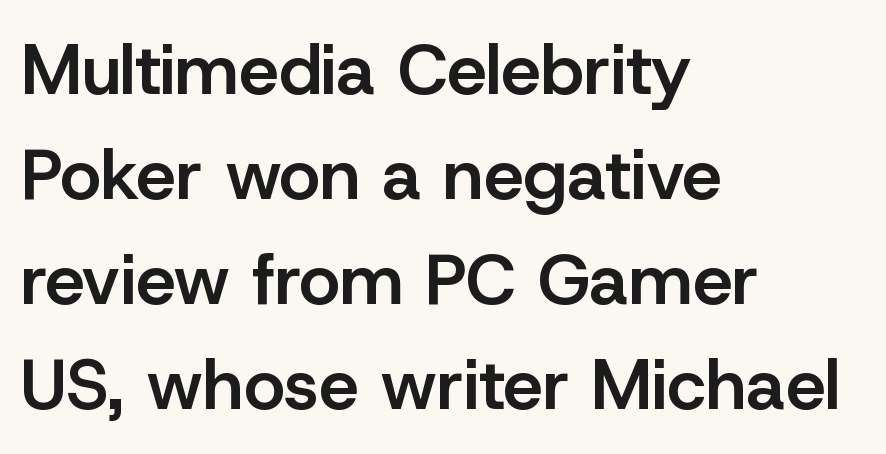
Reading down the block, your eye returns to a fixed left position each line. Notice how the stems are strictly vertical — no italics here. The leading is moderate, giving the passage an even texture. The rendering shows plain stroke endings on the letterforms — a sans-serif design. Proportional: the letters do not fall into vertical columns. Nothing unusual about the tracking: characters are spaced as the font intends.
